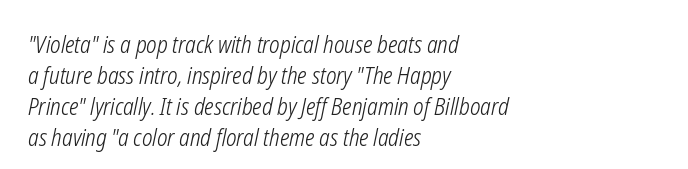
The image shows 23 px text type, italic (leaning right); set left-aligned, normal line spacing (1.35x), normal letter spacing, not underlined.
